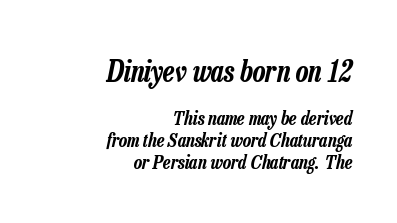
Q: Is the text italic (slanted)? A: Yes, it leans right by about 13 degrees.
Q: Is the text underlined? A: No.
Q: How is the paragraph aligned? A: Right-aligned.
Q: Is the spacing between letters normal or unusually wide? A: Normal.
Q: Is the spacing between lines tight, normal or loose? A: Tight.
Q: Which block of text is set in a larger size, the first (top) or the second (bottom)? A: The first (top) one.
Q: Width (condensed, normal, or wide)? A: Condensed.
Q: Stroke contrast? A: Low.
Q: x-height? A: Medium.
Q: Monospaced? A: No.
